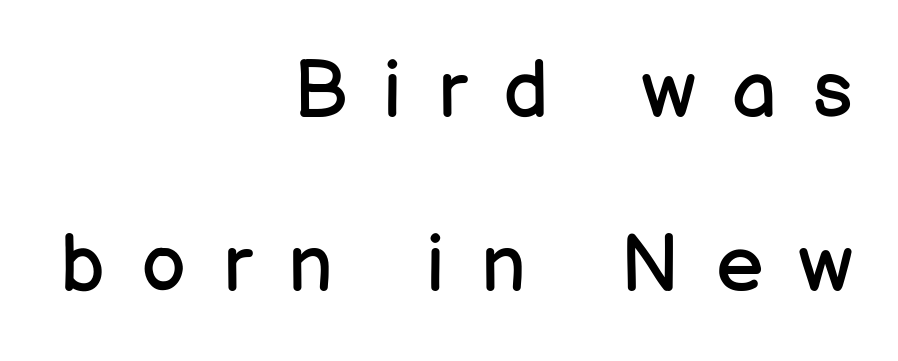
Q: Is the text bold? A: No.
Q: Is the text italic (slanted)? A: No, it is upright.
Q: Is the typeface a serif or a sans-serif typeface? A: Sans-serif.
Q: Is the text underlined? A: No.
Q: How is the paragraph aligned? A: Right-aligned.
Q: Is the spacing between letters normal or unusually wide? A: Unusually wide.
Q: Is the spacing between lines tight, normal or loose? A: Loose.
Q: Width (condensed, normal, or wide)? A: Normal.
Q: Stroke contrast? A: Low.
Q: x-height? A: Medium.
Q: Monospaced? A: No.
